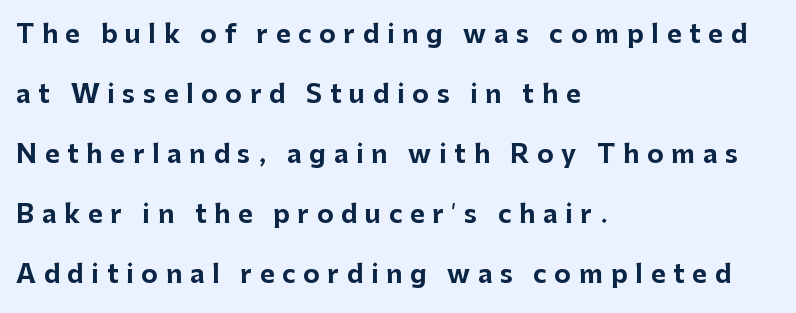
The image shows 25 px bold type, upright; set left-aligned, loose line spacing (2.4x), unusually wide letter spacing (+0.31 em), not underlined.
